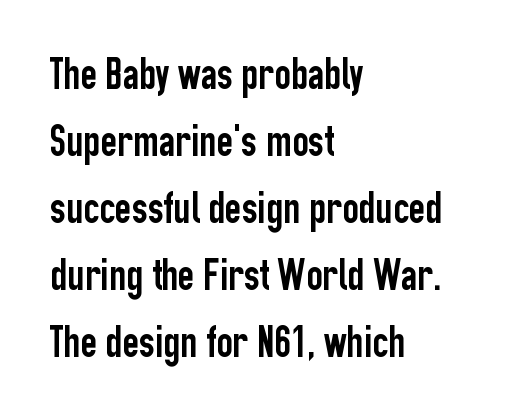
Vertically, the passage feels balanced, rows spaced as you'd expect. Ascenders rise straight up at ninety degrees. These lines stack with their left ends in a neat column. Type without underlining. The passage shown is typed in a proportional face where columns would drift. The type is set solid horizontally, with unmodified tracking.
